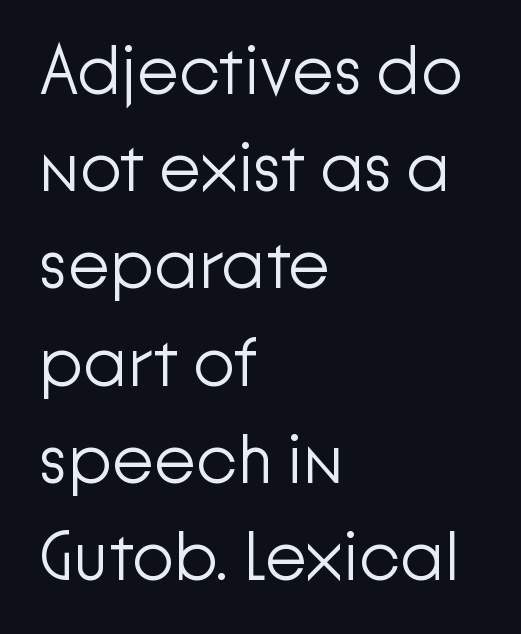
{"serif": "no", "italic": "no", "bold": "no", "weight": "light", "width": "normal", "stroke_contrast": "low", "x_height": "medium", "monospaced": "no", "underline": "no", "align": "left", "line_spacing": "normal", "line_spacing_ratio": 1.43, "letter_spacing": "normal", "letter_spacing_em": 0.0, "glyph_px": 68}
